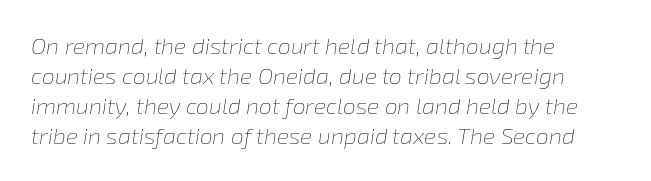
The image shows 23 px text type, italic (leaning right); set left-aligned, normal line spacing (1.31x), normal letter spacing, not underlined.
